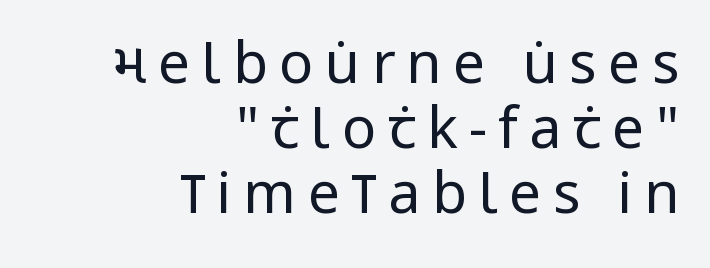
In terms of leading, this rendering errs on the cramped side. This sample uses expanded letter spacing, leaving extra air between glyphs. Note the varied advance widths — an 'i' is clearly narrower than an 'm'. Weight class: somewhere from thin through regular.
